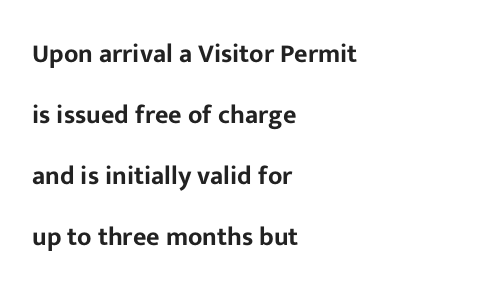
Compared with a centered layout, this one pins lines to the left instead. Style check: upright. The letterforms sit shoulder to shoulder at normal distance. Nobody drew a line under any word here. One glance says open: line gaps are wider than usual.
